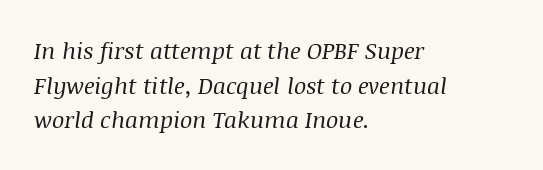
Q: Is the text bold? A: No.
Q: Is the text italic (slanted)? A: Yes, it leans right by about 8 degrees.
Q: Is the text underlined? A: No.
Q: How is the paragraph aligned? A: Left-aligned.
Q: Is the spacing between letters normal or unusually wide? A: Normal.
Q: Is the spacing between lines tight, normal or loose? A: Normal.
